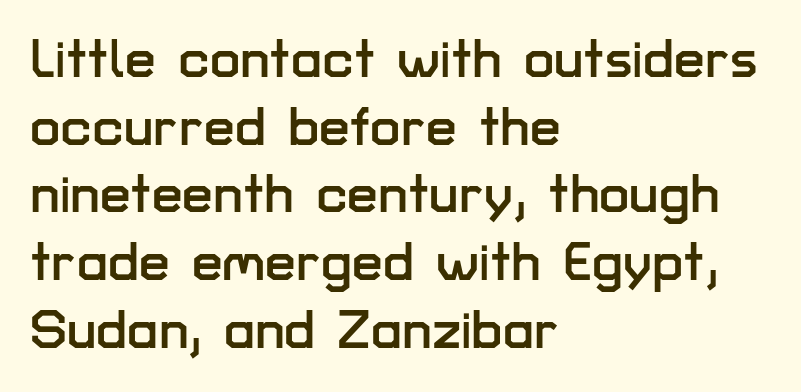
The compositor pushed each line to the left boundary. Observe the ordinary spacing: letters are neighbours, not strangers. Honestly, there is no underline to notice here at all. The face used here is a sans, in the tradition of grotesques and geometrics.
